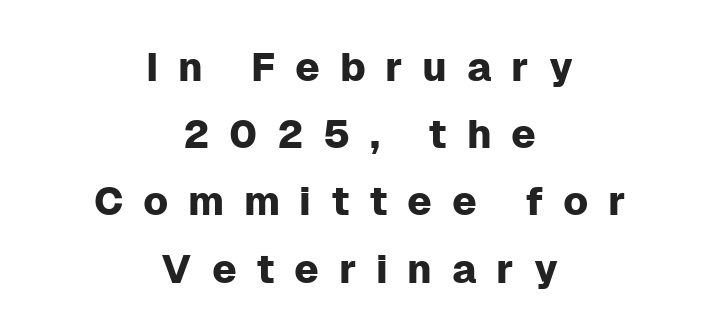
The image shows 40 px sans-serif type, upright; set centered, normal line spacing (1.68x), unusually wide letter spacing (+0.49 em), not underlined; low stroke contrast and a medium x-height.
